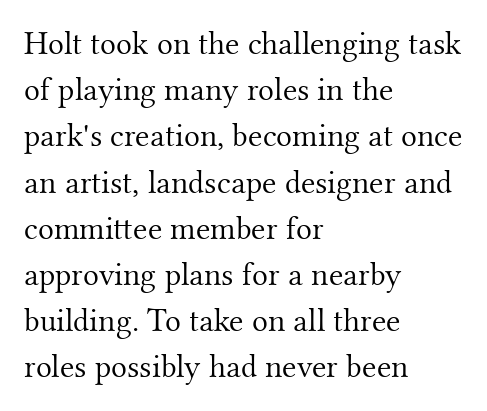
Q: Is the text bold? A: No.
Q: Is the text italic (slanted)? A: No, it is upright.
Q: Is the typeface a serif or a sans-serif typeface? A: Serif.
Q: Is the text underlined? A: No.
Q: How is the paragraph aligned? A: Left-aligned.
Q: Is the spacing between letters normal or unusually wide? A: Normal.
Q: Is the spacing between lines tight, normal or loose? A: Normal.
Q: Width (condensed, normal, or wide)? A: Normal.
Q: Stroke contrast? A: Medium.
Q: x-height? A: Small.
Q: Monospaced? A: No.
